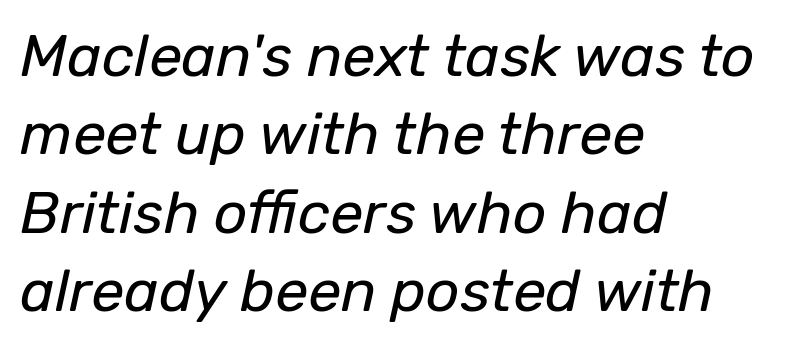
Words appear dense and cohesive because spacing is normal. A normal amount of white space separates one row of letters from the next. This is oblique type, the kind used for emphasis or titles. The rendering uses natural spacing where letterforms have individual widths. Each line starts at the same left margin while the right side varies. These glyphs show unthickened strokes, regular width or finer.
